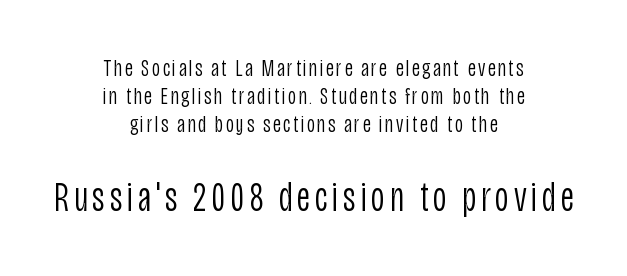
The image shows 42 px light, condensed sans-serif type, upright; set centered, line spacing 1.17x, not underlined; the second (bottom) block is 1.75x larger; low stroke contrast and a large x-height.
